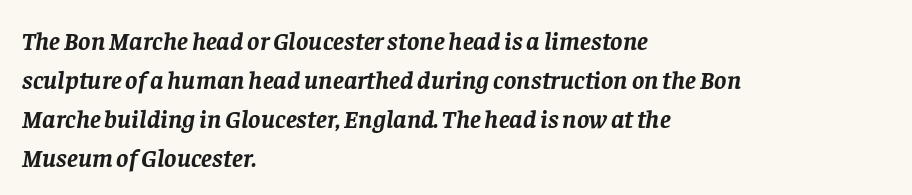
Q: Is the text bold? A: Yes.
Q: Is the text italic (slanted)? A: Yes, it leans right by about 8 degrees.
Q: Is the text underlined? A: No.
Q: How is the paragraph aligned? A: Left-aligned.
Q: Is the spacing between letters normal or unusually wide? A: Normal.
Q: Is the spacing between lines tight, normal or loose? A: Normal.
